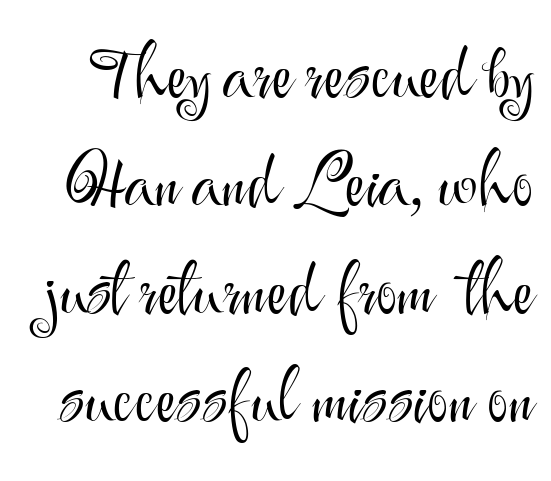
{"serif": "no", "bold": "no", "weight": "light", "width": "normal", "stroke_contrast": "medium", "x_height": "small", "monospaced": "no", "underline": "no", "line_spacing": "normal", "line_spacing_ratio": 1.5, "letter_spacing": "normal", "letter_spacing_em": 0.0, "glyph_px": 72}
